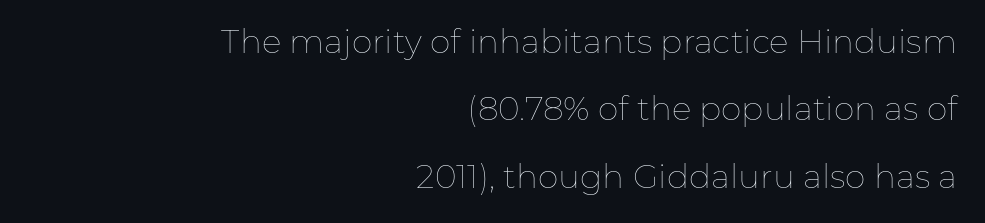
{"italic": "no", "bold": "no", "weight": "thin", "width": "normal", "stroke_contrast": "low", "x_height": "medium", "monospaced": "no", "underline": "no", "align": "right", "line_spacing": "loose", "line_spacing_ratio": 2.04, "letter_spacing": "normal", "letter_spacing_em": 0.0, "glyph_px": 33}
